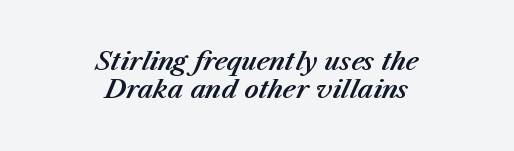
The image shows 25 px text type, italic (leaning right); set centered, tight line spacing (1.13x), normal letter spacing, not underlined.
